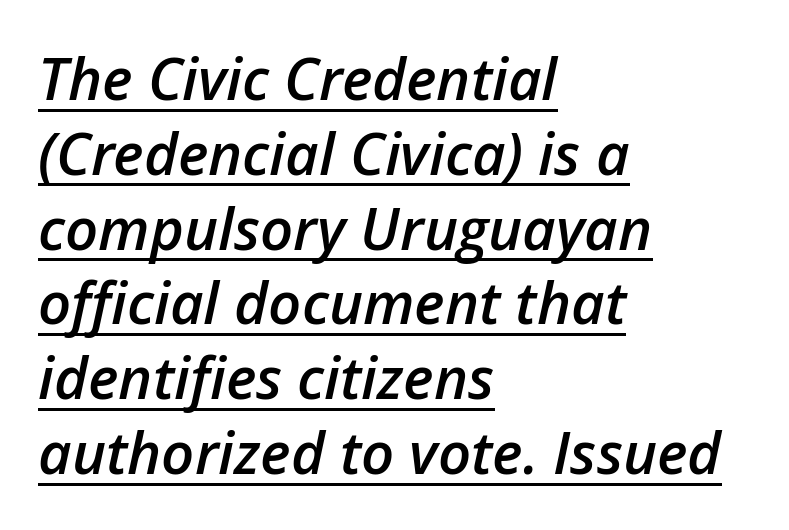
When letters slant like this, we call the style italic. Normally led — the rows are evenly, conventionally spaced. Compared with an ordinary text face, these strokes are moderately heavier — a semibold. Is the letter spacing exaggerated? No — it looks like the ordinary default. The lines in this sample share a left origin and differ only in where they stop. Note the varied advance widths — an 'i' is clearly narrower than an 'm'.
